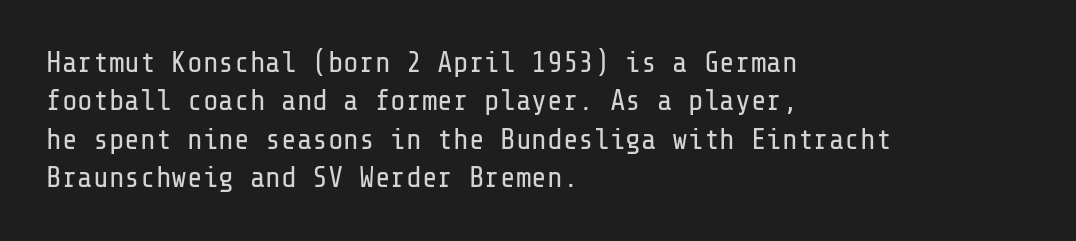
Q: Is the text bold? A: No.
Q: Is the text italic (slanted)? A: No, it is upright.
Q: Is the typeface a serif or a sans-serif typeface? A: Sans-serif.
Q: Is the text underlined? A: No.
Q: How is the paragraph aligned? A: Left-aligned.
Q: Is the spacing between letters normal or unusually wide? A: Normal.
Q: Is the spacing between lines tight, normal or loose? A: Normal.
Q: Width (condensed, normal, or wide)? A: Normal.
Q: Stroke contrast? A: Low.
Q: x-height? A: Medium.
